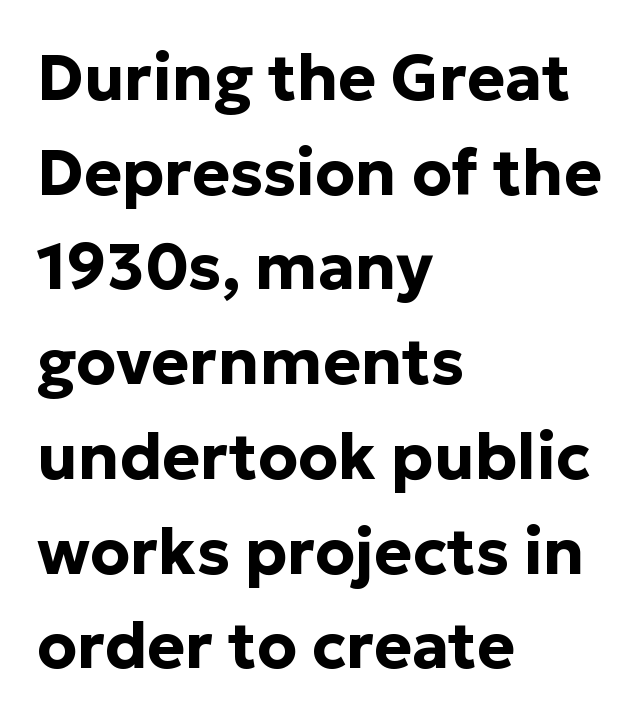
The image shows 64 px bold sans-serif type, upright; set left-aligned, normal line spacing (1.48x), normal letter spacing, not underlined; low stroke contrast and a medium x-height.
